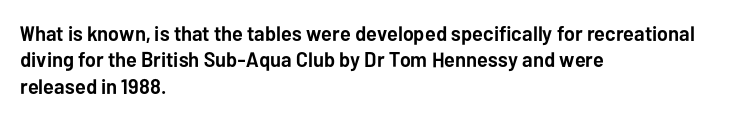
What weight is shown? A full bold with thick strokes. The lettering holds an erect, upright posture throughout. Plain, unruled lines of type. The rendering keeps characters at their native spacing. Leading: standard.
